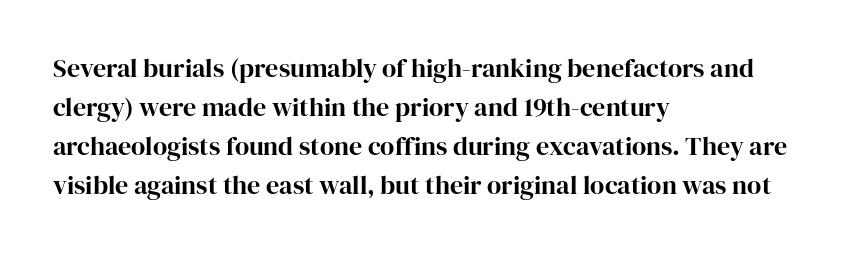
Q: Is the text italic (slanted)? A: No, it is upright.
Q: Is the text underlined? A: No.
Q: How is the paragraph aligned? A: Left-aligned.
Q: Is the spacing between letters normal or unusually wide? A: Normal.
Q: Is the spacing between lines tight, normal or loose? A: Normal.
